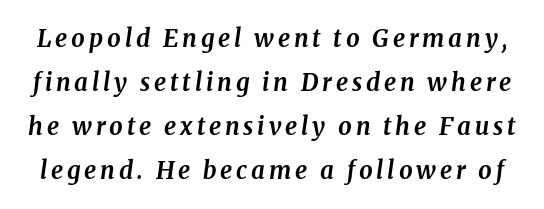
A typesetter would mark this as italic. Descender tails drop into unmarked territory. Students, this is bold: see how much ink each stroke carries.
